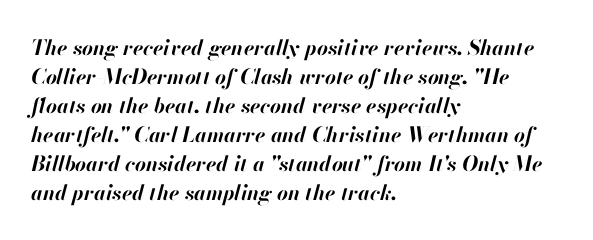
{"italic": "yes", "lean": "right", "slant_degrees": 13, "bold": "yes", "underline": "no", "align": "left", "line_spacing": "normal", "line_spacing_ratio": 1.38, "letter_spacing": "normal", "letter_spacing_em": 0.0, "glyph_px": 21}
